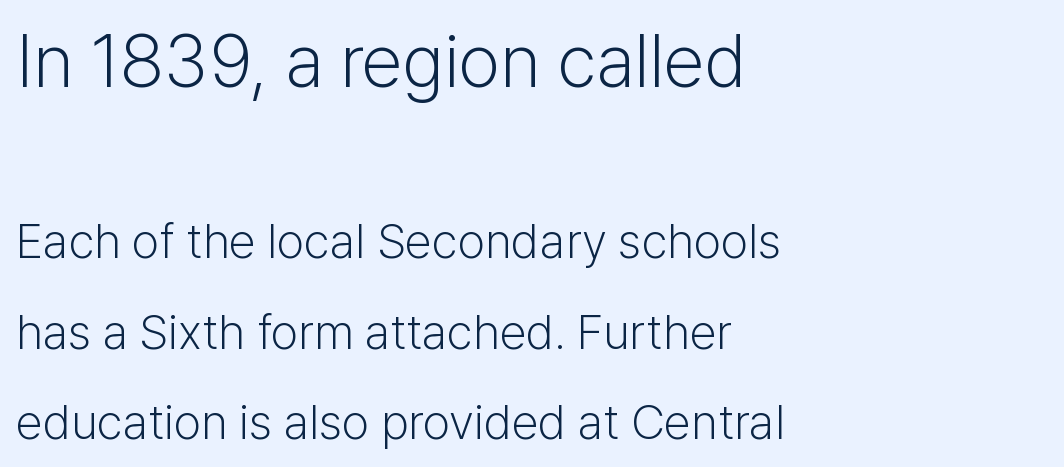
The image shows 74 px light sans-serif type, upright; set left-aligned, line spacing 1.84x, normal letter spacing, not underlined; the first (top) block is 1.51x larger; low stroke contrast and a medium x-height.
